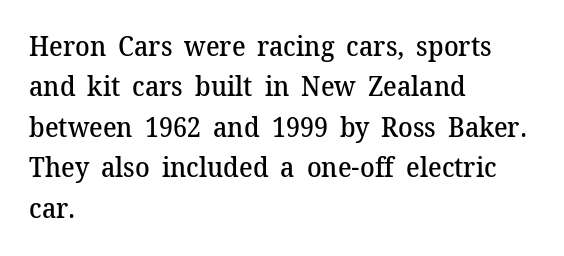
{"italic": "no", "bold": "semi", "underline": "no", "align": "left", "line_spacing": "normal", "line_spacing_ratio": 1.5, "letter_spacing": "normal", "letter_spacing_em": 0.0, "glyph_px": 27}
